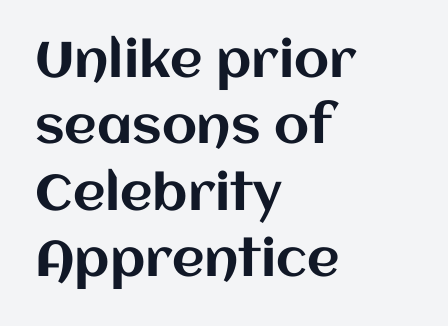
{"italic": "no", "width": "normal", "stroke_contrast": "medium", "x_height": "large", "monospaced": "no", "underline": "no", "align": "left", "line_spacing": "normal", "line_spacing_ratio": 1.33, "letter_spacing": "normal", "letter_spacing_em": 0.0, "glyph_px": 50}
